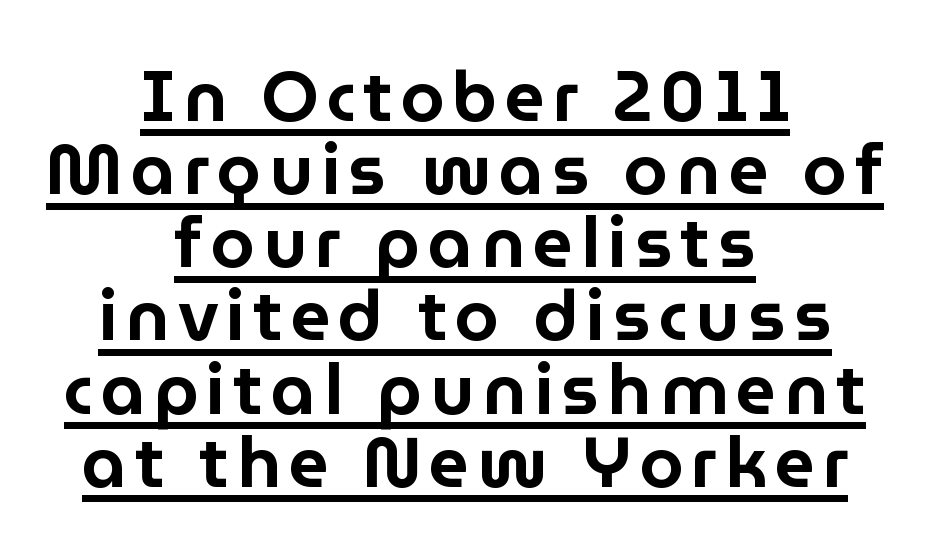
The image shows 71 px sans-serif type, upright; set centered, tight line spacing (1.03x), underlined; low stroke contrast and a medium x-height.
